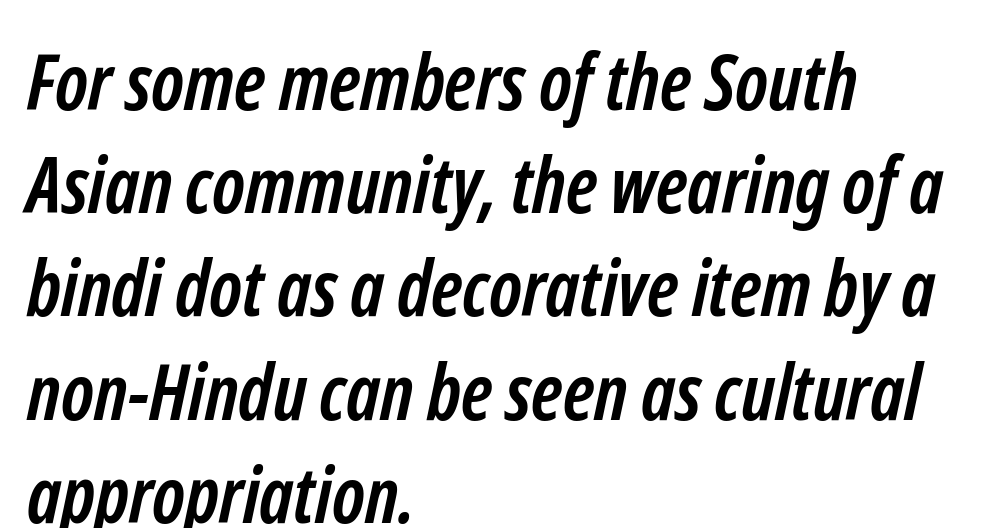
{"serif": "no", "bold": "yes", "weight": "semibold", "width": "condensed", "stroke_contrast": "low", "x_height": "medium", "monospaced": "no", "underline": "no", "align": "left", "line_spacing": "normal", "line_spacing_ratio": 1.34, "letter_spacing": "normal", "letter_spacing_em": 0.0, "glyph_px": 77}
